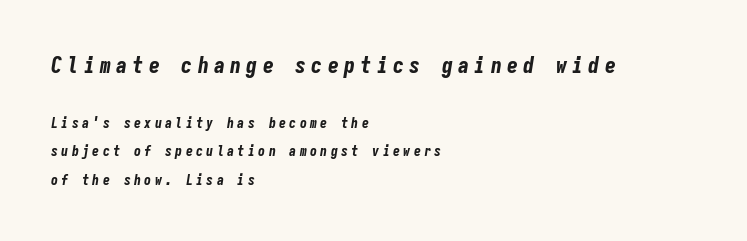
The image shows 22 px bold type, italic (leaning right); set left-aligned, loose line spacing (2.05x), unusually wide letter spacing (+0.24 em), not underlined; the first (top) block is 1.57x larger.
